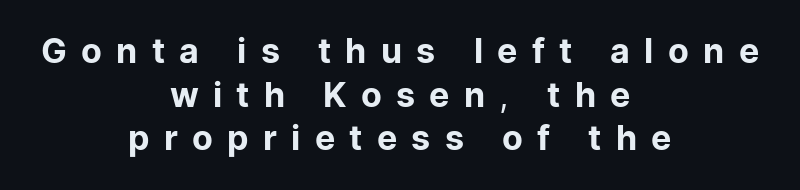
The image shows 34 px regular-weight sans-serif type, upright; set centered, normal line spacing (1.28x), unusually wide letter spacing (+0.42 em), not underlined; low stroke contrast and a medium x-height.
